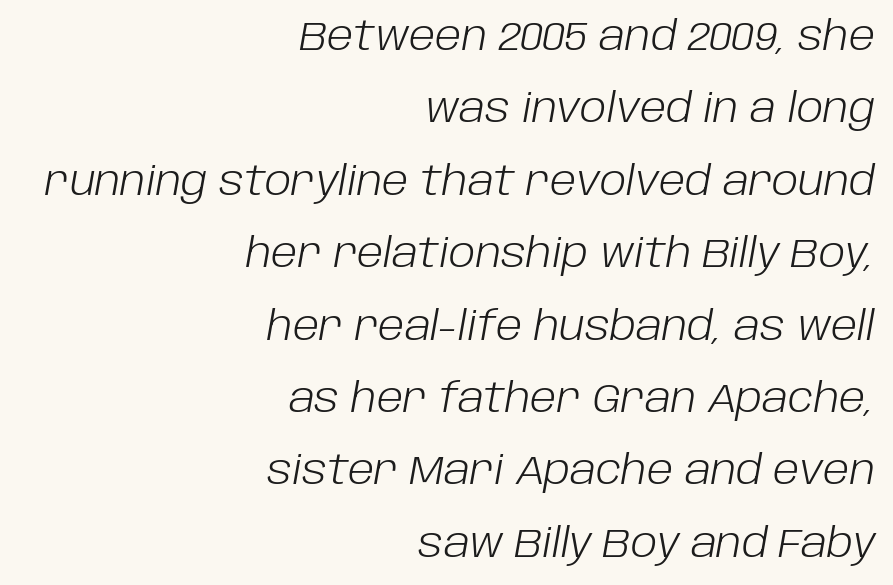
Stem width sits at or under what a default text font uses. Designer's note — italics engaged. The specimen omits any rule beneath the text block's lines. All the whitespace from short lines collects on the left. Tracking here is standard; glyphs follow each other at the usual distance. The passage shown is typed in a proportional face where columns would drift.
